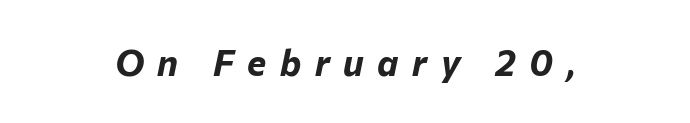
{"italic": "yes", "lean": "right", "slant_degrees": 12, "bold": "yes", "weight": "bold", "width": "normal", "stroke_contrast": "low", "x_height": "medium", "monospaced": "no", "underline": "no", "letter_spacing": "wide", "letter_spacing_em": 0.38, "glyph_px": 36}
